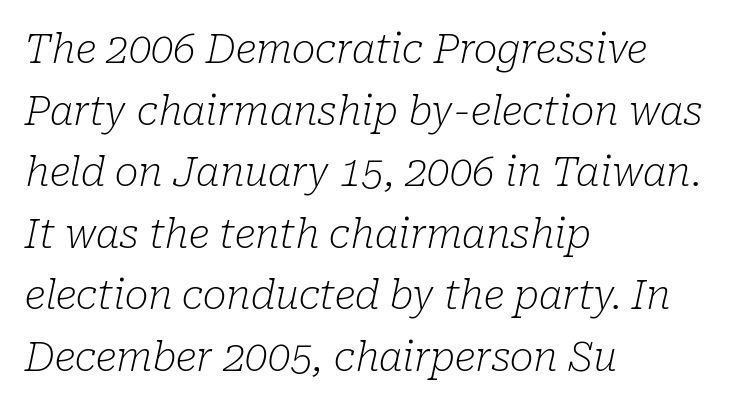
The passage shown is typed in a proportional face where columns would drift. Summary of weight: not heavy and not bold. The area under the type is left untouched. Normally led — the rows are evenly, conventionally spaced. You could call the tracking neutral — neither tight nor loose.
